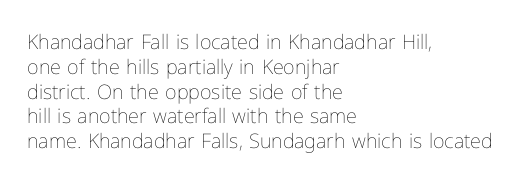
Q: Is the text bold? A: No.
Q: Is the text italic (slanted)? A: No, it is upright.
Q: Is the text underlined? A: No.
Q: How is the paragraph aligned? A: Left-aligned.
Q: Is the spacing between letters normal or unusually wide? A: Normal.
